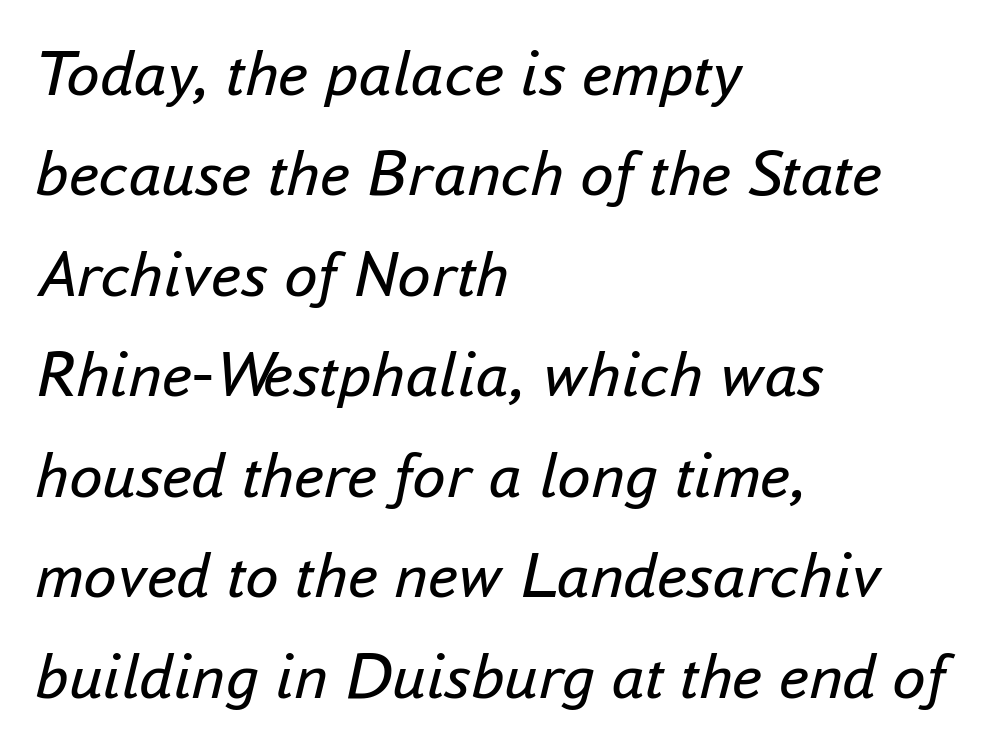
{"italic": "yes", "lean": "right", "slant_degrees": 16, "bold": "no", "weight": "regular", "width": "normal", "stroke_contrast": "low", "x_height": "small", "monospaced": "no", "underline": "no", "align": "left", "line_spacing": "normal", "line_spacing_ratio": 1.5, "letter_spacing": "normal", "letter_spacing_em": 0.0, "glyph_px": 67}
